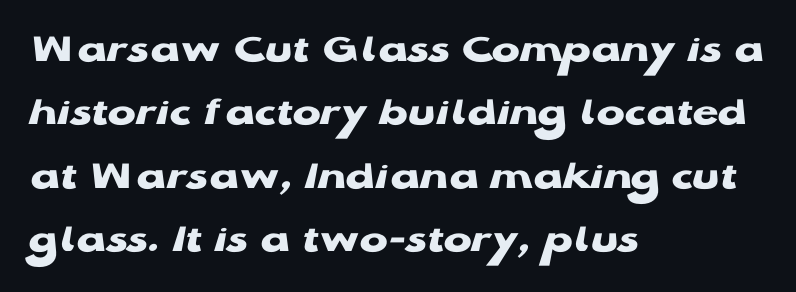
Q: Is the text bold? A: Yes.
Q: Is the text italic (slanted)? A: No, it is upright.
Q: Is the typeface a serif or a sans-serif typeface? A: Sans-serif.
Q: Is the text underlined? A: No.
Q: How is the paragraph aligned? A: Left-aligned.
Q: Is the spacing between letters normal or unusually wide? A: Normal.
Q: Is the spacing between lines tight, normal or loose? A: Normal.
Q: Width (condensed, normal, or wide)? A: Wide.
Q: Stroke contrast? A: Low.
Q: x-height? A: Medium.
Q: Monospaced? A: No.
